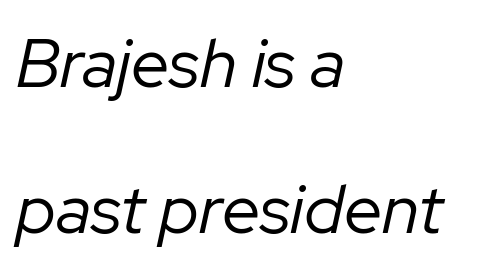
This rendering uses left alignment, leaving the right contour irregular. Words float on clear page, feet unadorned. A great deal of white space separates one row of letters from the next. No chunkiness to these letters — they're not bold.
